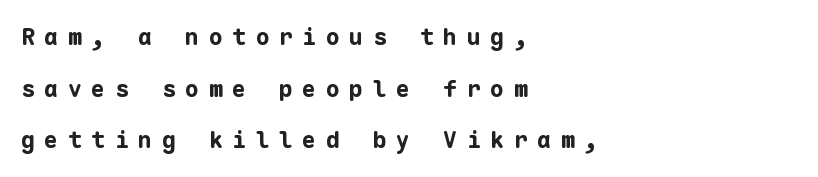
Caption: bold face, heavy strokes. A bare baseline throughout the passage. Compared with typical body copy, the letter spacing here is much looser. The space between consecutive lines is lavish. These lines stack with their left ends in a neat column.
